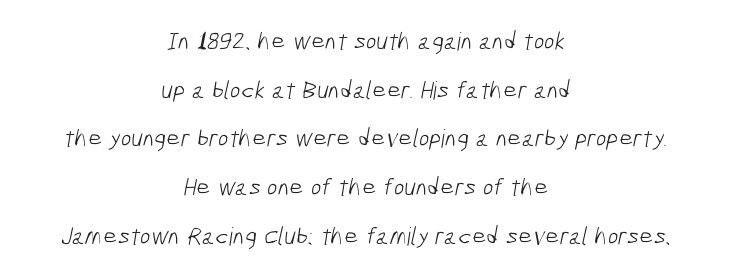
Q: Is the text bold? A: No.
Q: Is the text underlined? A: No.
Q: How is the paragraph aligned? A: Centered.
Q: Is the spacing between letters normal or unusually wide? A: Normal.
Q: Is the spacing between lines tight, normal or loose? A: Loose.
